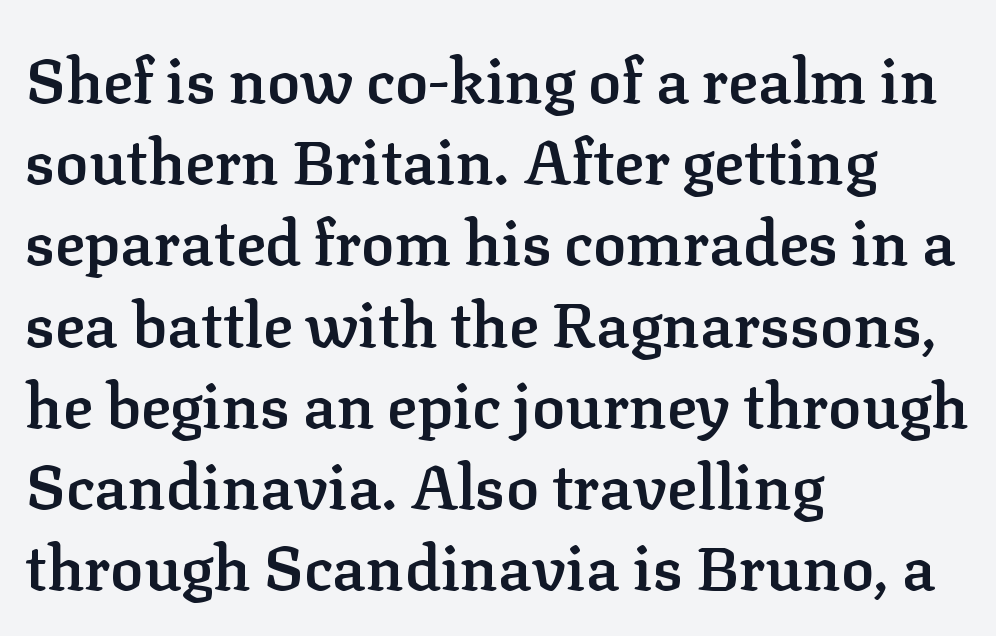
Ordinary non-slanted type is in use. Teacher's note: observe the even left margin — that is flush-left alignment. Stroke terminals: seriffed. The passage shown is typed in a proportional face where columns would drift.
